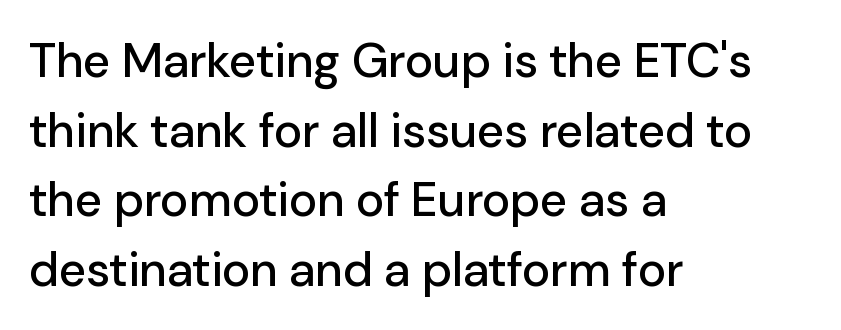
{"serif": "no", "italic": "no", "width": "normal", "stroke_contrast": "low", "x_height": "medium", "monospaced": "no", "underline": "no", "align": "left", "line_spacing": "normal", "line_spacing_ratio": 1.45, "letter_spacing": "normal", "letter_spacing_em": 0.0, "glyph_px": 48}
